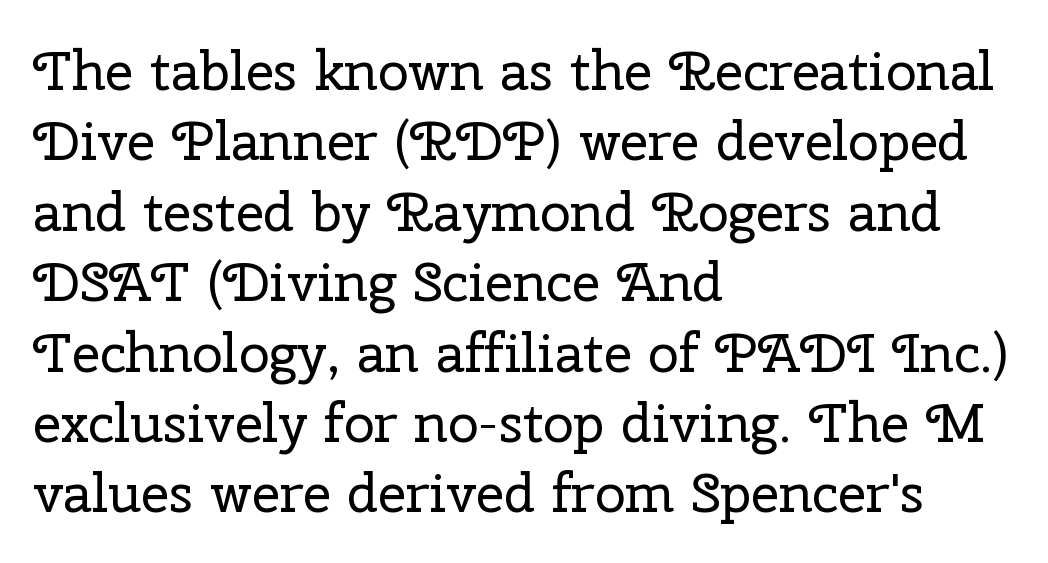
{"serif": "yes", "italic": "no", "bold": "no", "weight": "regular", "width": "normal", "stroke_contrast": "low", "x_height": "medium", "monospaced": "no", "underline": "no", "align": "left", "line_spacing": "normal", "line_spacing_ratio": 1.28, "letter_spacing": "normal", "letter_spacing_em": 0.0, "glyph_px": 55}
